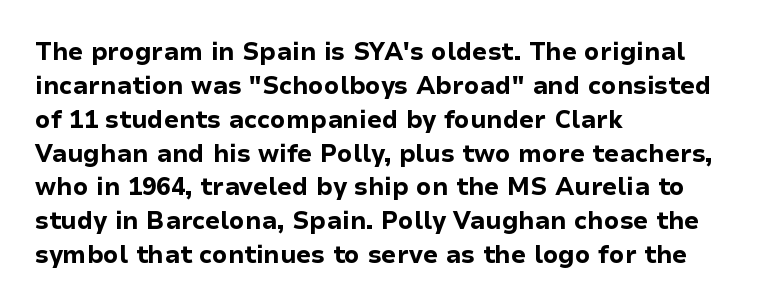
The image shows 24 px bold type, upright; set left-aligned, normal line spacing (1.41x), normal letter spacing, not underlined.
